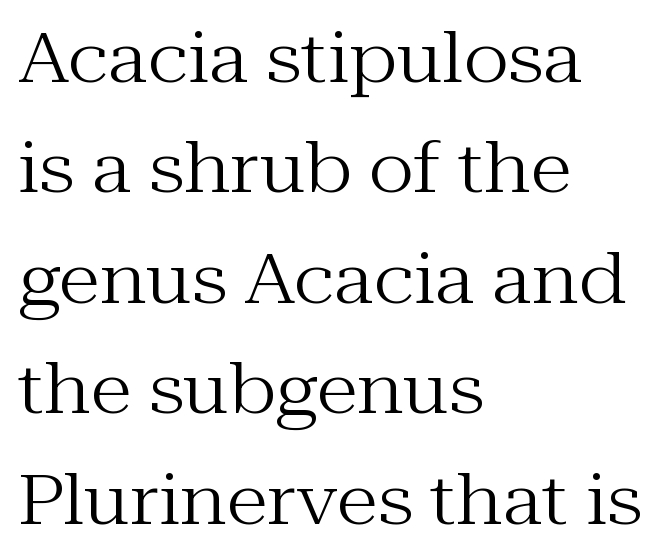
Q: Is the text bold? A: No.
Q: Is the text italic (slanted)? A: No, it is upright.
Q: Is the typeface a serif or a sans-serif typeface? A: Serif.
Q: Is the text underlined? A: No.
Q: How is the paragraph aligned? A: Left-aligned.
Q: Is the spacing between letters normal or unusually wide? A: Normal.
Q: Is the spacing between lines tight, normal or loose? A: Normal.
Q: Width (condensed, normal, or wide)? A: Normal.
Q: Stroke contrast? A: Medium.
Q: x-height? A: Medium.
Q: Monospaced? A: No.
